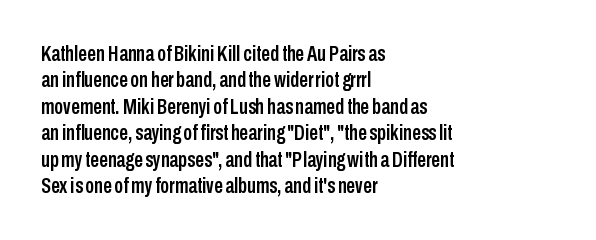
Q: Is the text italic (slanted)? A: No, it is upright.
Q: Is the text underlined? A: No.
Q: How is the paragraph aligned? A: Left-aligned.
Q: Is the spacing between letters normal or unusually wide? A: Normal.
